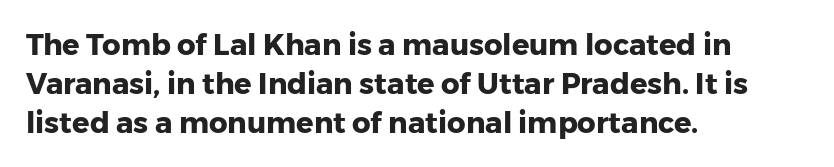
{"serif": "no", "italic": "no", "bold": "yes", "weight": "heavy", "width": "normal", "stroke_contrast": "low", "x_height": "medium", "monospaced": "no", "underline": "no", "align": "left", "line_spacing": "normal", "line_spacing_ratio": 1.34, "letter_spacing": "normal", "letter_spacing_em": 0.0, "glyph_px": 29}
